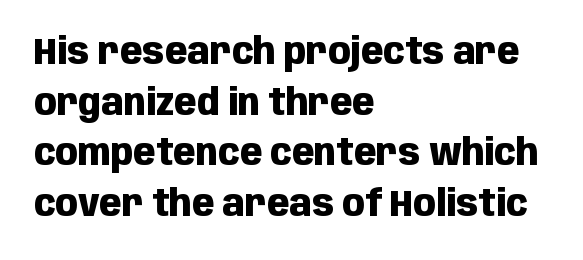
{"serif": "no", "italic": "no", "bold": "yes", "weight": "heavy", "width": "condensed", "stroke_contrast": "low", "x_height": "large", "monospaced": "no", "underline": "no", "align": "left", "line_spacing": "normal", "line_spacing_ratio": 1.37, "letter_spacing": "normal", "letter_spacing_em": 0.0, "glyph_px": 37}
